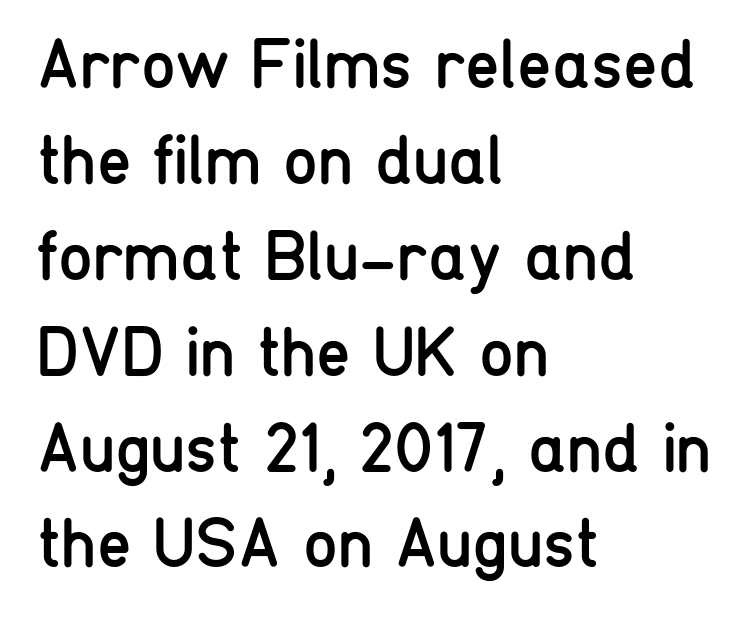
Quick note: not italic, upright. What kind of face is this? One without serifs — a sans. Layout note: lines flush left. The strokes carry an ordinary text weight at most. Descender tails drop into unmarked territory.
